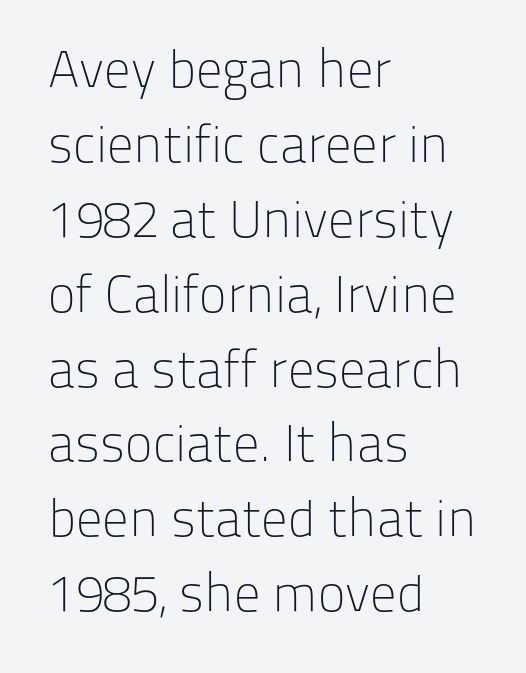
The image shows 52 px light sans-serif type, upright; set left-aligned, normal line spacing (1.44x), normal letter spacing, not underlined; low stroke contrast and a medium x-height.
